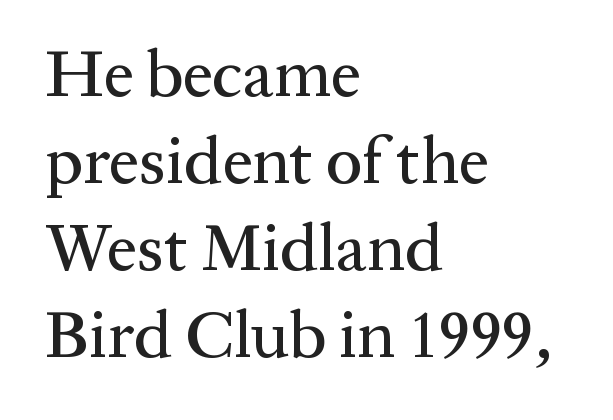
Q: Is the text italic (slanted)? A: No, it is upright.
Q: Is the typeface a serif or a sans-serif typeface? A: Serif.
Q: Is the text underlined? A: No.
Q: How is the paragraph aligned? A: Left-aligned.
Q: Is the spacing between letters normal or unusually wide? A: Normal.
Q: Is the spacing between lines tight, normal or loose? A: Normal.
Q: Width (condensed, normal, or wide)? A: Normal.
Q: Stroke contrast? A: Medium.
Q: x-height? A: Medium.
Q: Monospaced? A: No.
